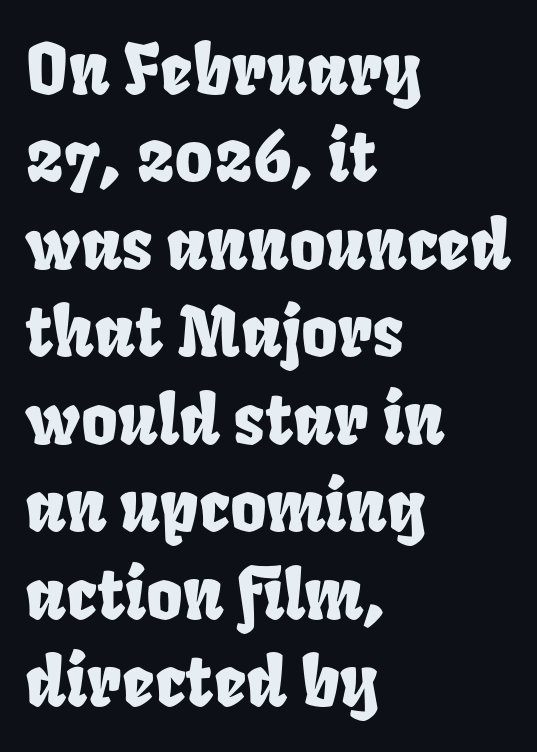
{"width": "condensed", "stroke_contrast": "low", "x_height": "large", "monospaced": "no", "underline": "no", "align": "left", "line_spacing": "normal", "line_spacing_ratio": 1.25, "letter_spacing": "normal", "letter_spacing_em": 0.0, "glyph_px": 70}
